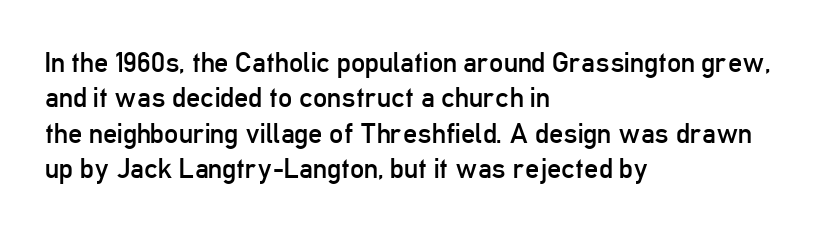
The words here are not underlined. Nothing sits at the stroke ends, so this counts as sans-serif. Caption: multi-line text, flush left, ragged right. This sample keeps an unexceptional amount of space between lines. Nothing heavy about these letters — not bold at all. Nobody touched the tracking dial on this one.
